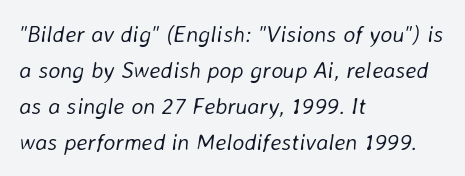
The image shows 23 px text type, italic (leaning right); set left-aligned, normal line spacing (1.57x), normal letter spacing, not underlined.
